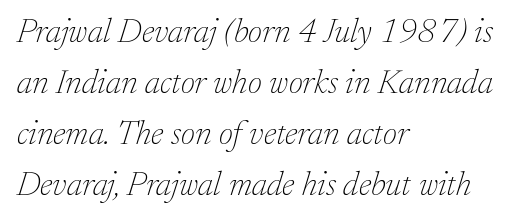
{"serif": "yes", "italic": "yes", "lean": "right", "slant_degrees": 17, "bold": "no", "weight": "thin", "width": "normal", "stroke_contrast": "low", "x_height": "medium", "monospaced": "no", "underline": "no", "align": "left", "line_spacing": "normal", "line_spacing_ratio": 1.5, "letter_spacing": "normal", "letter_spacing_em": 0.0, "glyph_px": 34}
